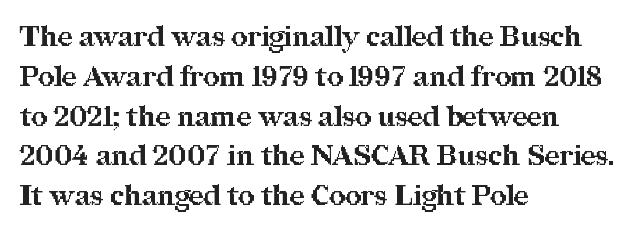
Q: Is the text bold? A: Yes.
Q: Is the text italic (slanted)? A: No, it is upright.
Q: Is the typeface a serif or a sans-serif typeface? A: Serif.
Q: Is the text underlined? A: No.
Q: How is the paragraph aligned? A: Left-aligned.
Q: Is the spacing between letters normal or unusually wide? A: Normal.
Q: Is the spacing between lines tight, normal or loose? A: Normal.
Q: Width (condensed, normal, or wide)? A: Normal.
Q: Stroke contrast? A: Medium.
Q: x-height? A: Medium.
Q: Monospaced? A: No.
